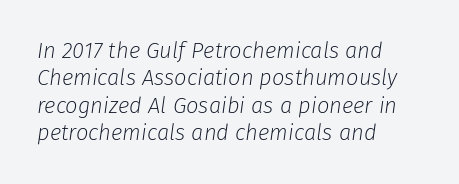
Q: Is the text bold? A: No.
Q: Is the text italic (slanted)? A: Yes, it leans right by about 8 degrees.
Q: Is the text underlined? A: No.
Q: How is the paragraph aligned? A: Left-aligned.
Q: Is the spacing between letters normal or unusually wide? A: Normal.
Q: Is the spacing between lines tight, normal or loose? A: Normal.
